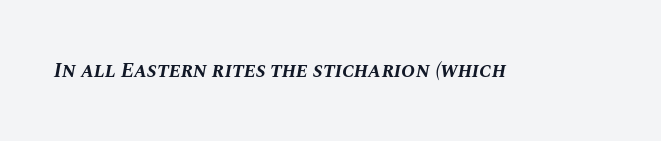
Q: Is the text bold? A: Yes.
Q: Is the text italic (slanted)? A: Yes, it leans right by about 10 degrees.
Q: Is the text underlined? A: No.
Q: Is the spacing between letters normal or unusually wide? A: Normal.
